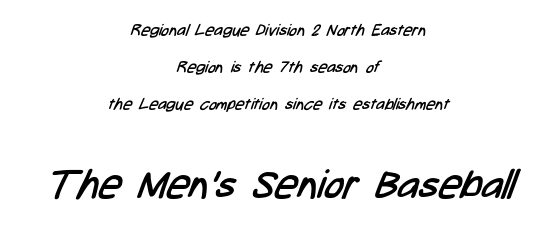
{"serif": "no", "bold": "no", "weight": "regular", "width": "condensed", "stroke_contrast": "low", "x_height": "medium", "monospaced": "no", "underline": "no", "align": "center", "line_spacing": "loose", "line_spacing_ratio": 2.31, "letter_spacing": "normal", "letter_spacing_em": 0.0, "larger_block": "second", "size_ratio": 2.5, "glyph_px": 40}
